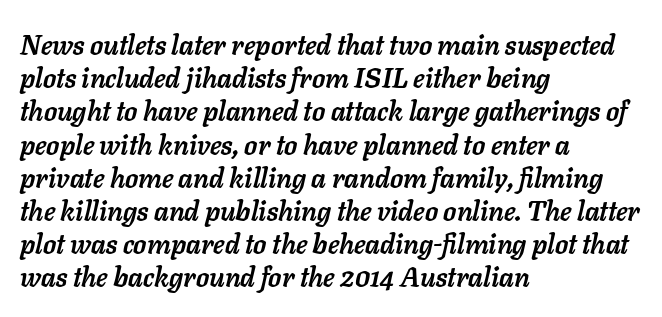
Italic: yes, the glyphs are oblique. Beneath every word, the page is bare. The compositor pushed each line to the left boundary. Typographic density is high because the face is bold.
